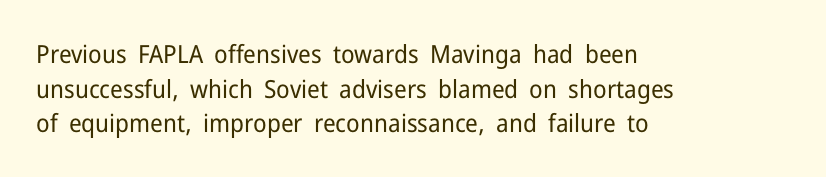
The image shows 25 px text type, upright; set left-aligned, normal line spacing (1.39x), normal letter spacing, not underlined.
